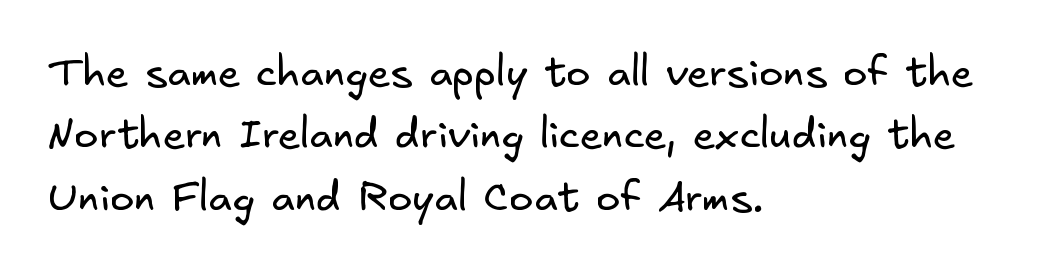
Q: Is the text bold? A: No.
Q: Is the typeface a serif or a sans-serif typeface? A: Sans-serif.
Q: Is the text underlined? A: No.
Q: How is the paragraph aligned? A: Left-aligned.
Q: Is the spacing between letters normal or unusually wide? A: Normal.
Q: Is the spacing between lines tight, normal or loose? A: Normal.
Q: Width (condensed, normal, or wide)? A: Normal.
Q: Stroke contrast? A: Low.
Q: x-height? A: Small.
